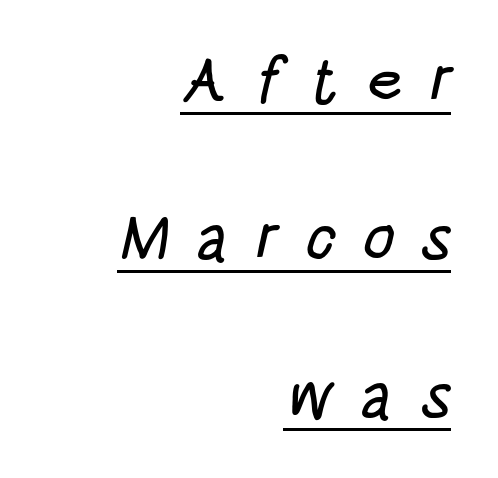
Q: Is the typeface a serif or a sans-serif typeface? A: Sans-serif.
Q: Is the text underlined? A: Yes.
Q: How is the paragraph aligned? A: Right-aligned.
Q: Is the spacing between letters normal or unusually wide? A: Unusually wide.
Q: Is the spacing between lines tight, normal or loose? A: Loose.
Q: Width (condensed, normal, or wide)? A: Condensed.
Q: Stroke contrast? A: Low.
Q: x-height? A: Large.
Q: Monospaced? A: No.
